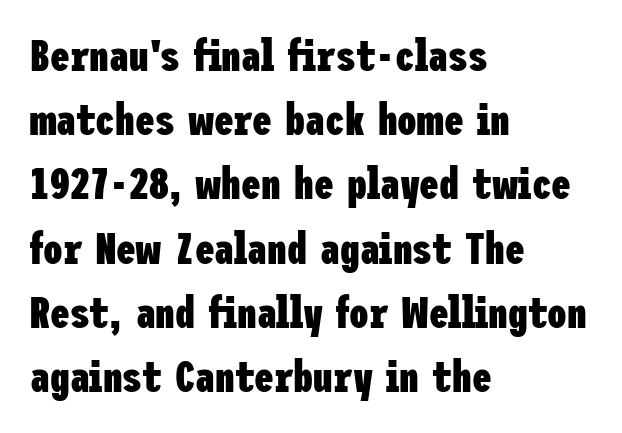
The image shows 44 px heavy, condensed sans-serif type, upright; set left-aligned, normal line spacing (1.46x), normal letter spacing, not underlined; low stroke contrast and a medium x-height.
